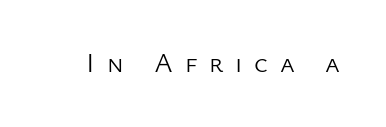
{"serif": "no", "italic": "no", "bold": "no", "weight": "light", "width": "normal", "stroke_contrast": "low", "x_height": "medium", "monospaced": "no", "underline": "no", "letter_spacing": "wide", "letter_spacing_em": 0.42, "glyph_px": 28}
